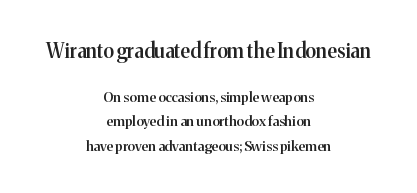
Each row of text sits above clean, open space. The text block is weighted toward neither margin, spreading evenly from the middle. Between these two stacked blocks, the higher one wins on size. Its strokes are somewhat broadened, the hallmark of semibold type. The letters sit at their default tracking, neither squeezed nor spread.
